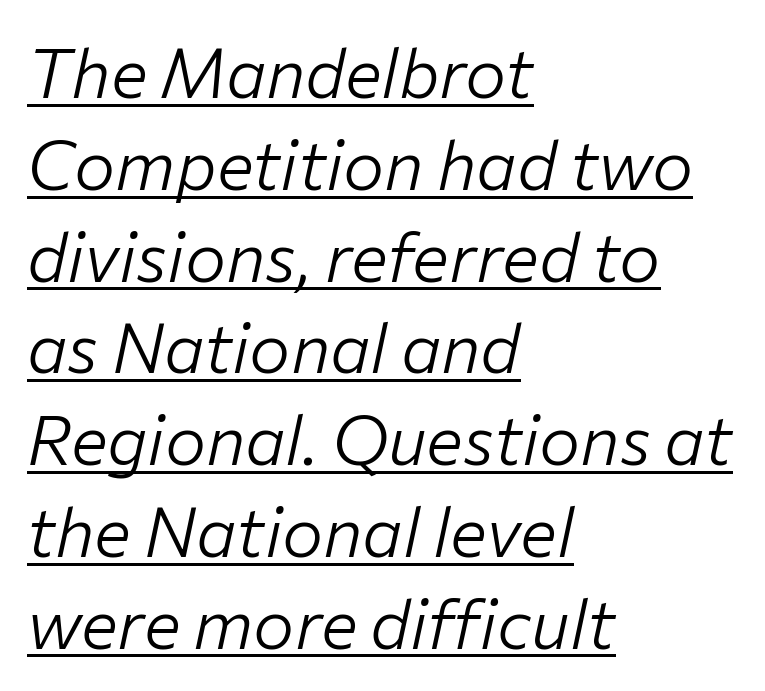
{"italic": "yes", "lean": "right", "slant_degrees": 12, "bold": "no", "weight": "light", "width": "normal", "stroke_contrast": "low", "x_height": "medium", "monospaced": "no", "underline": "yes", "align": "left", "line_spacing": "normal", "line_spacing_ratio": 1.33, "letter_spacing": "normal", "letter_spacing_em": 0.0, "glyph_px": 69}
